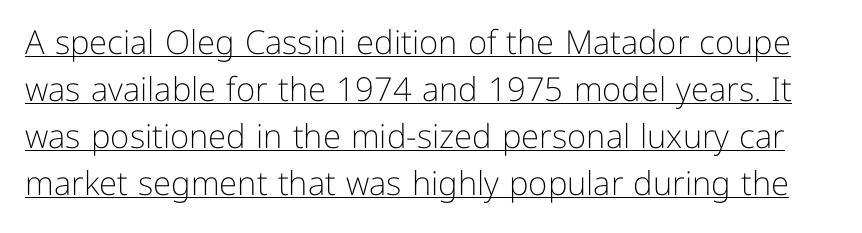
Q: Is the text bold? A: No.
Q: Is the text italic (slanted)? A: No, it is upright.
Q: Is the typeface a serif or a sans-serif typeface? A: Sans-serif.
Q: Is the text underlined? A: Yes.
Q: Is the spacing between letters normal or unusually wide? A: Normal.
Q: Is the spacing between lines tight, normal or loose? A: Normal.
Q: Width (condensed, normal, or wide)? A: Normal.
Q: Stroke contrast? A: Low.
Q: x-height? A: Medium.
Q: Monospaced? A: No.
